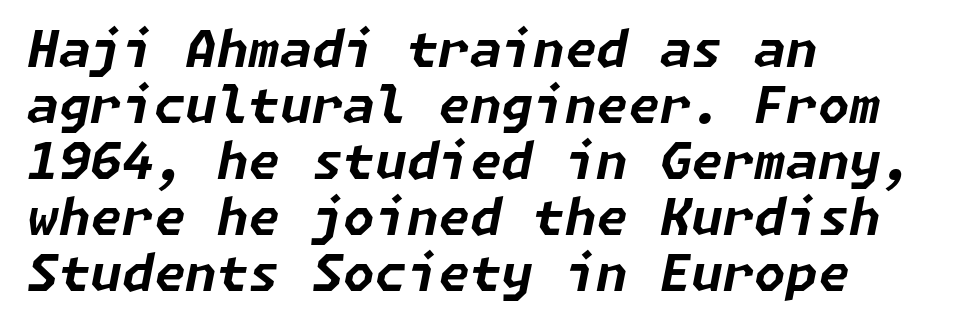
{"italic": "yes", "lean": "right", "slant_degrees": 11, "bold": "yes", "weight": "bold", "width": "normal", "stroke_contrast": "low", "x_height": "medium", "underline": "no", "align": "left", "line_spacing": "tight", "line_spacing_ratio": 1.1, "letter_spacing": "normal", "letter_spacing_em": 0.0, "glyph_px": 51}
